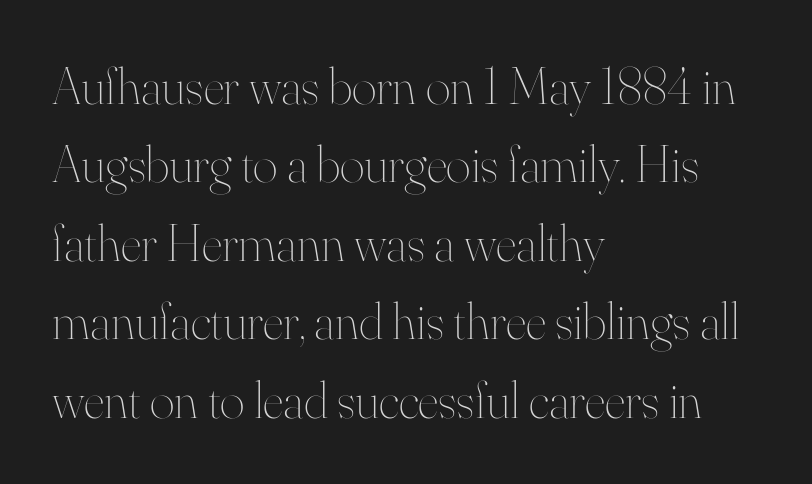
Do the characters align in a grid? No, the font is proportional. Stem width sits at or under what a default text font uses. The typesetter chose a ragged-right arrangement here. If you measured baseline to baseline, you'd find a middling distance. Here the glyphs are tracked normally, forming tight word shapes.
